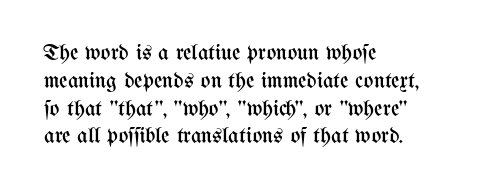
The image shows 23 px text type, upright; set left-aligned, line spacing 1.21x, normal letter spacing, not underlined.
